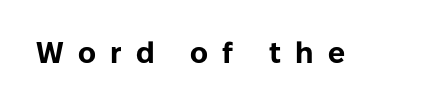
The image shows 30 px bold sans-serif type, upright; set unusually wide letter spacing (+0.47 em), not underlined; low stroke contrast and a medium x-height.
